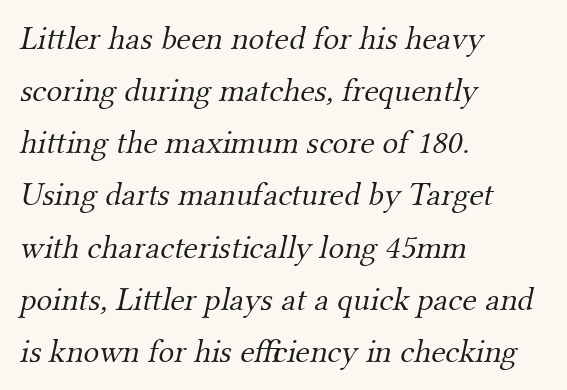
The image shows 33 px light serif type; set left-aligned, normal line spacing (1.58x), normal letter spacing, not underlined; medium stroke contrast and a small x-height.
